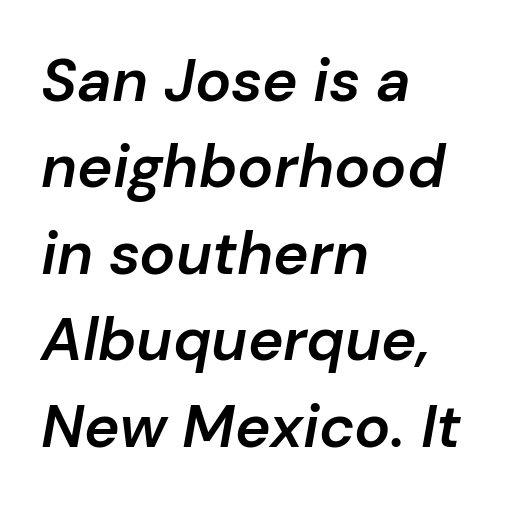
Summary of vertical rhythm: regular, with standard interline spacing. The characters look somewhat weighty, a semibold short of true bold. The horizontal fit of the characters is conventional and even. Proportional: the letters do not fall into vertical columns.
